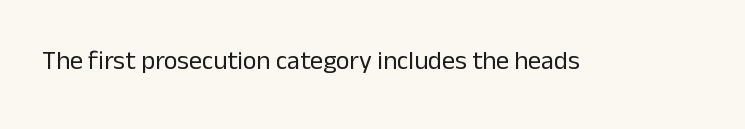
A roman cut, with each character standing at attention. Decoration check: the copy has no underline. The gaps between neighbouring characters are ordinary and unremarkable. Bold? No — there's no thickening of the strokes.
